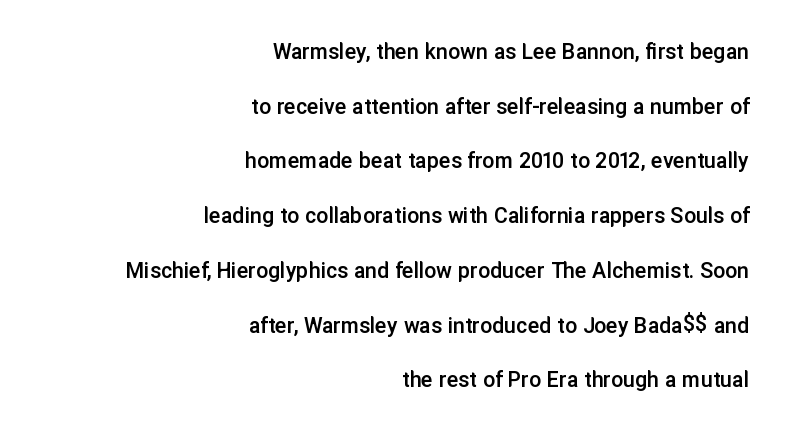
Tracking here is standard; glyphs follow each other at the usual distance. Posture: vertical. The foot of each line stays bare and open. Notice the wide empty band between every row — that's loose leading. Which margin do the lines hug? The right one — the left edge is uneven. Students, this is semibold: more ink than regular, less than bold.
